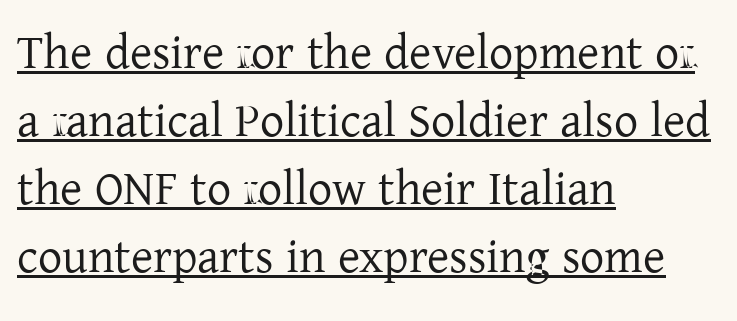
Q: Is the text bold? A: No.
Q: Is the text italic (slanted)? A: No, it is upright.
Q: Is the typeface a serif or a sans-serif typeface? A: Serif.
Q: Is the text underlined? A: Yes.
Q: How is the paragraph aligned? A: Left-aligned.
Q: Is the spacing between letters normal or unusually wide? A: Normal.
Q: Is the spacing between lines tight, normal or loose? A: Normal.
Q: Width (condensed, normal, or wide)? A: Normal.
Q: Stroke contrast? A: Low.
Q: x-height? A: Medium.
Q: Monospaced? A: No.
